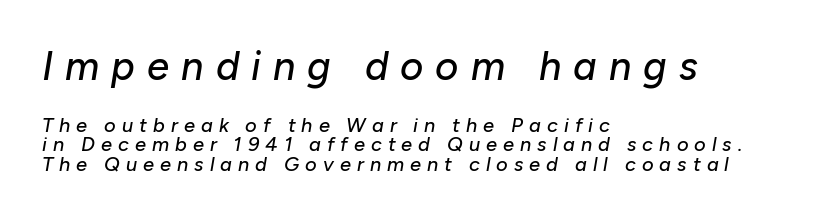
Q: Is the text italic (slanted)? A: Yes, it leans right by about 10 degrees.
Q: Is the text underlined? A: No.
Q: How is the paragraph aligned? A: Left-aligned.
Q: Is the spacing between letters normal or unusually wide? A: Unusually wide.
Q: Is the spacing between lines tight, normal or loose? A: Tight.
Q: Which block of text is set in a larger size, the first (top) or the second (bottom)? A: The first (top) one.
Q: Width (condensed, normal, or wide)? A: Normal.
Q: Stroke contrast? A: Low.
Q: x-height? A: Medium.
Q: Monospaced? A: No.
